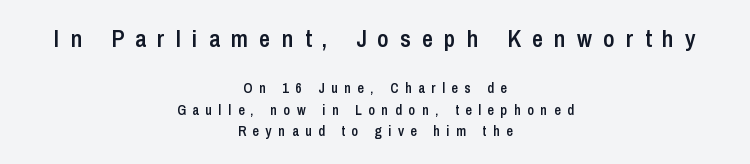
The passage shown is not underscored anywhere. Of the two passages, the one on top uses the larger point size. Posture: straight, roman, zero tilt. Notice how descenders clear the ascenders below comfortably — that's standard leading. The tracking reads as deliberately expanded to a designer's eye.
